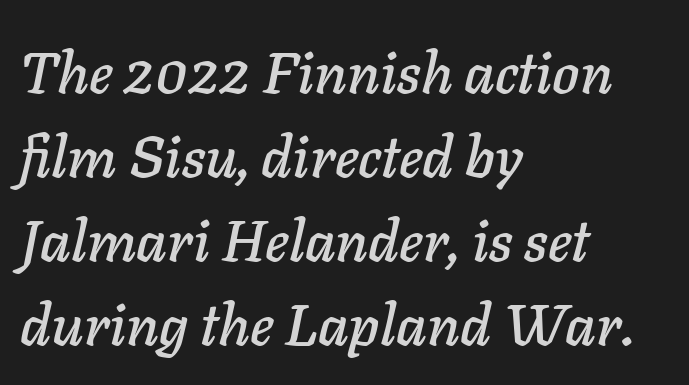
{"italic": "yes", "lean": "right", "slant_degrees": 11, "width": "normal", "stroke_contrast": "low", "x_height": "medium", "monospaced": "no", "underline": "no", "align": "left", "line_spacing": "normal", "line_spacing_ratio": 1.45, "letter_spacing": "normal", "letter_spacing_em": 0.0, "glyph_px": 58}
